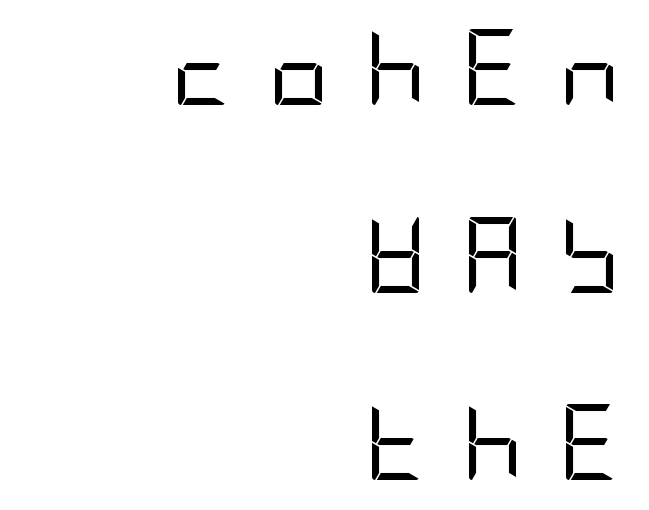
Q: Is the text bold? A: No.
Q: Is the text italic (slanted)? A: No, it is upright.
Q: Is the typeface a serif or a sans-serif typeface? A: Sans-serif.
Q: Is the text underlined? A: No.
Q: How is the paragraph aligned? A: Right-aligned.
Q: Is the spacing between letters normal or unusually wide? A: Unusually wide.
Q: Is the spacing between lines tight, normal or loose? A: Loose.
Q: Width (condensed, normal, or wide)? A: Condensed.
Q: Stroke contrast? A: Low.
Q: x-height? A: Large.
